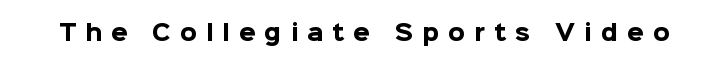
This sample uses an upright cut, with every glyph sitting square on the baseline. In terms of weight, the rendering is a true, heavy bold. The face used here is rendered with a markedly widened letterfit. Any mark beneath the type? The region is blank.
